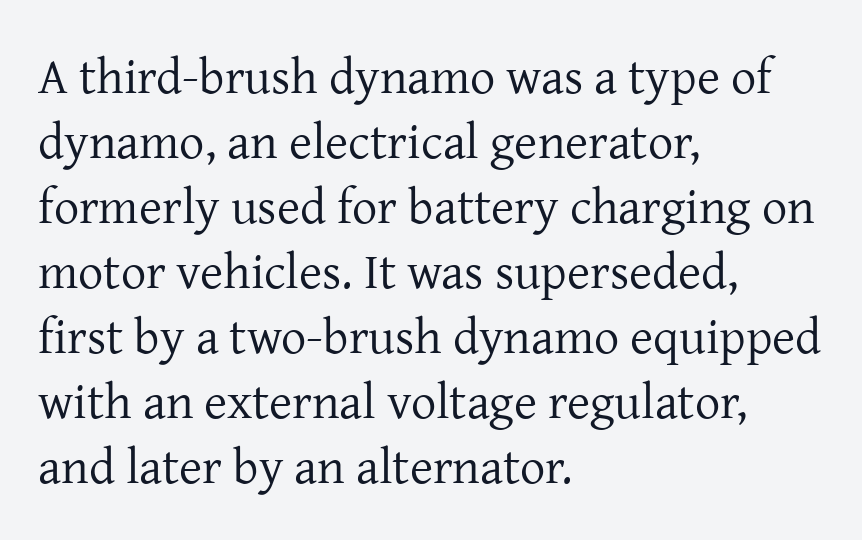
What's the leading like? Ordinary, nothing unusual. If you drew a ruler down the left edge, every line would touch it. Do the letters lean? They stand straight. Check where the strokes stop: tiny serifs finish them off.
